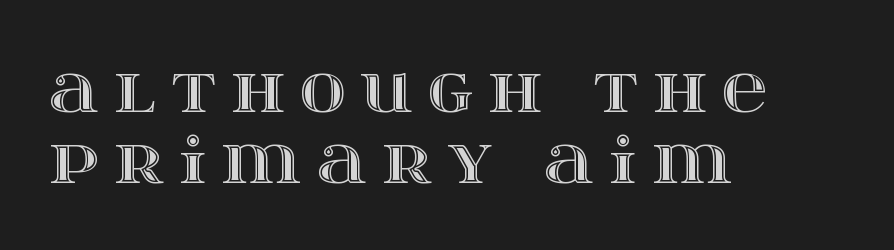
{"italic": "no", "width": "wide", "x_height": "large", "monospaced": "no", "underline": "no", "align": "left", "line_spacing": "tight", "line_spacing_ratio": 1.13, "letter_spacing": "wide", "letter_spacing_em": 0.24, "glyph_px": 63}
